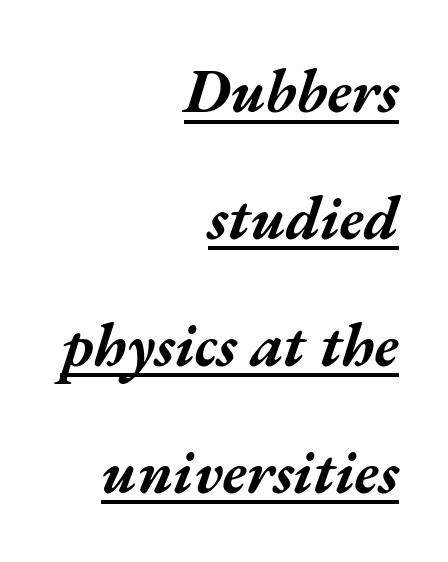
The image shows 61 px bold, wide type, italic (leaning right); set right-aligned, loose line spacing (2.08x), normal letter spacing, underlined; medium stroke contrast and a medium x-height.
